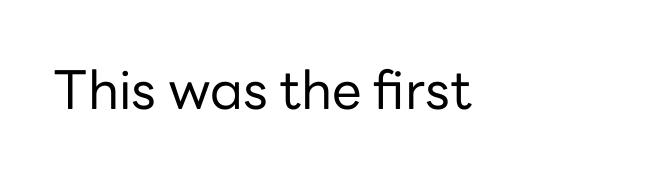
The image shows 53 px regular-weight sans-serif type, upright; set left-aligned, normal letter spacing, not underlined; low stroke contrast and a medium x-height.
